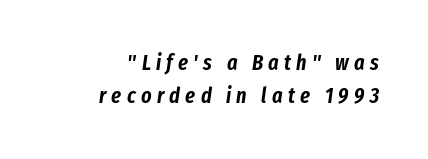
Posture: slanted. Descenders hang freely into open space. Compared with typical paragraphs, the rows here are spaced about the same. How are the letters spaced? Widely, with obvious added tracking.
